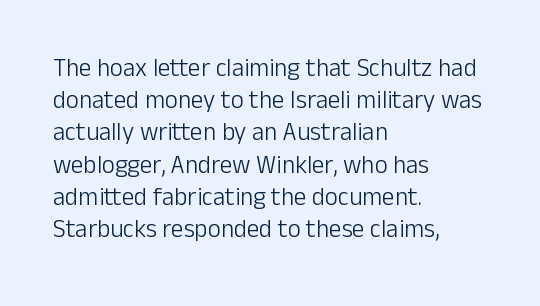
Q: Is the text bold? A: No.
Q: Is the text italic (slanted)? A: No, it is upright.
Q: Is the text underlined? A: No.
Q: How is the paragraph aligned? A: Left-aligned.
Q: Is the spacing between letters normal or unusually wide? A: Normal.
Q: Is the spacing between lines tight, normal or loose? A: Normal.
